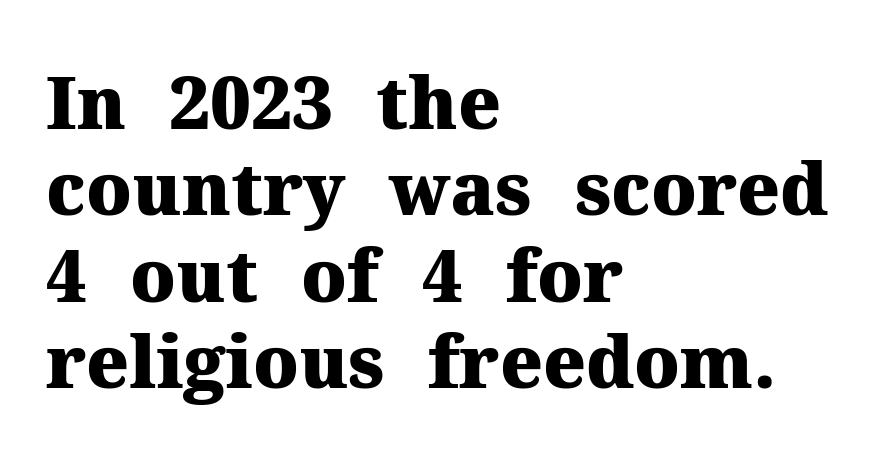
Q: Is the text bold? A: Yes.
Q: Is the text italic (slanted)? A: No, it is upright.
Q: Is the typeface a serif or a sans-serif typeface? A: Serif.
Q: Is the text underlined? A: No.
Q: How is the paragraph aligned? A: Left-aligned.
Q: Is the spacing between letters normal or unusually wide? A: Normal.
Q: Width (condensed, normal, or wide)? A: Normal.
Q: Stroke contrast? A: Medium.
Q: x-height? A: Medium.
Q: Monospaced? A: No.
